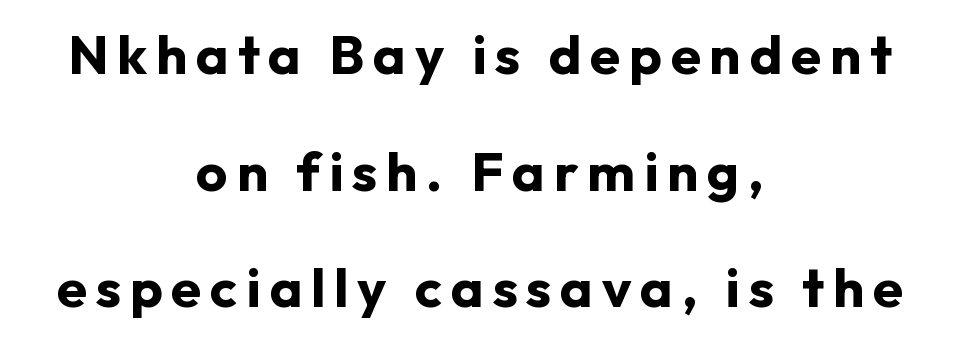
{"serif": "no", "italic": "no", "bold": "yes", "weight": "bold", "width": "normal", "stroke_contrast": "low", "x_height": "medium", "monospaced": "no", "underline": "no", "align": "center", "line_spacing": "loose", "line_spacing_ratio": 2.12, "glyph_px": 55}
